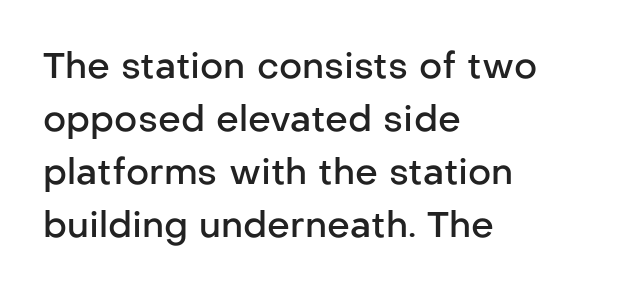
The image shows 36 px semibold sans-serif type, upright; set left-aligned, normal line spacing (1.47x), normal letter spacing, not underlined; low stroke contrast and a medium x-height.
